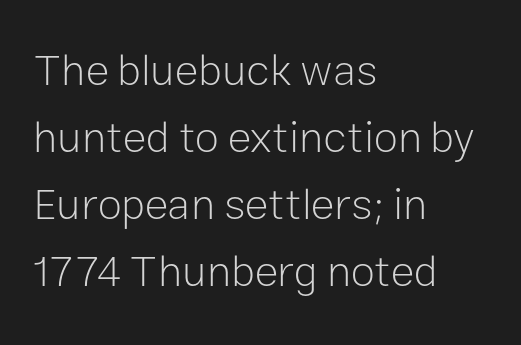
Unbolded letterforms with no extra heft. Check under the words: just untouched page. Do the characters align in a grid? No, the font is proportional. Reading down the block, your eye returns to a fixed left position each line. Notice how descenders clear the ascenders below comfortably — that's standard leading. Inter-character spacing is left at the font's built-in metrics.
